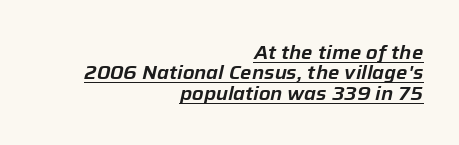
Every word sits above its own underline. Nothing unusual about the tracking: characters are spaced as the font intends. This block would grow much taller if given ordinary leading; it's compressed now. Italic: yes, the glyphs are oblique. Where is the straight margin? On the right.
